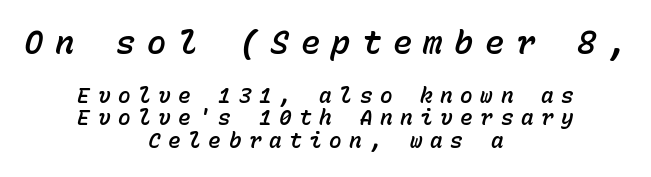
Unmarked baselines from the first word to the last. Between these two stacked blocks, the higher one wins on size. It's the slanting kind of type. These lines are rendered in a fixed-pitch font.
